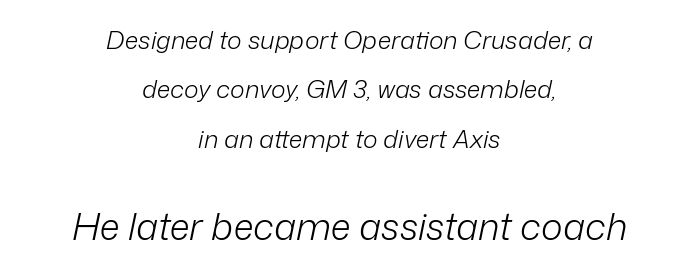
Q: Is the text bold? A: No.
Q: Is the text italic (slanted)? A: Yes, it leans right by about 12 degrees.
Q: Is the text underlined? A: No.
Q: How is the paragraph aligned? A: Centered.
Q: Is the spacing between letters normal or unusually wide? A: Normal.
Q: Is the spacing between lines tight, normal or loose? A: Loose.
Q: Which block of text is set in a larger size, the first (top) or the second (bottom)? A: The second (bottom) one.
Q: Width (condensed, normal, or wide)? A: Normal.
Q: Stroke contrast? A: Low.
Q: x-height? A: Medium.
Q: Monospaced? A: No.
